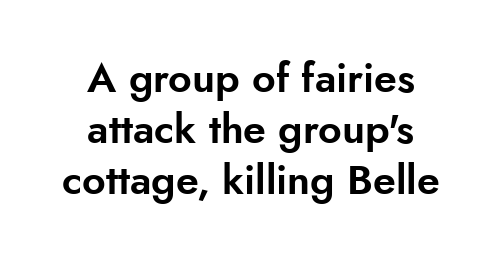
{"serif": "no", "italic": "no", "width": "normal", "stroke_contrast": "low", "x_height": "small", "monospaced": "no", "underline": "no", "align": "center", "line_spacing_ratio": 1.24, "letter_spacing": "normal", "letter_spacing_em": 0.0, "glyph_px": 41}
